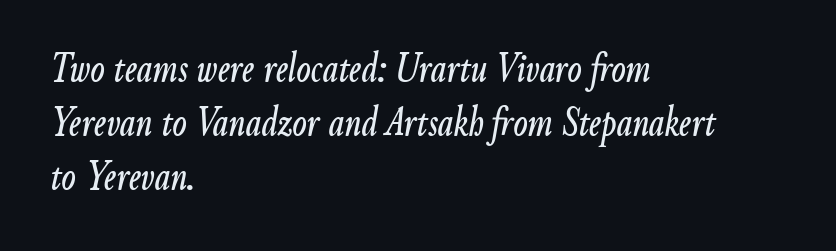
Q: Is the text italic (slanted)? A: Yes, it leans right by about 9 degrees.
Q: Is the text underlined? A: No.
Q: How is the paragraph aligned? A: Left-aligned.
Q: Is the spacing between letters normal or unusually wide? A: Normal.
Q: Is the spacing between lines tight, normal or loose? A: Normal.
Q: Width (condensed, normal, or wide)? A: Condensed.
Q: Stroke contrast? A: Low.
Q: x-height? A: Small.
Q: Monospaced? A: No.
